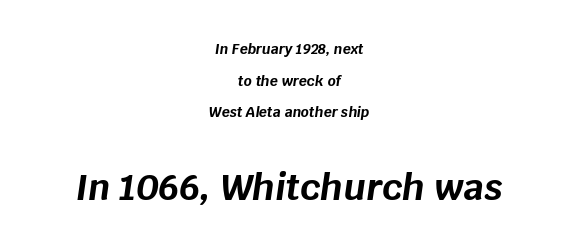
The image shows 36 px bold type, italic (leaning right); set centered, loose line spacing (2.26x), normal letter spacing, not underlined; the second (bottom) block is 2.57x larger; low stroke contrast and a large x-height.
